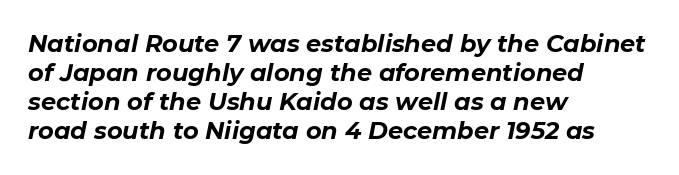
The image shows 24 px bold type, italic (leaning right); set left-aligned, line spacing 1.21x, normal letter spacing, not underlined.
